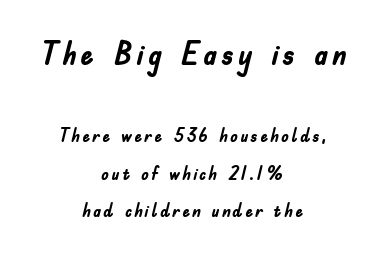
The image shows 33 px semibold, condensed sans-serif type; set centered, loose line spacing (1.97x), not underlined; the first (top) block is 1.74x larger; low stroke contrast and a small x-height.
